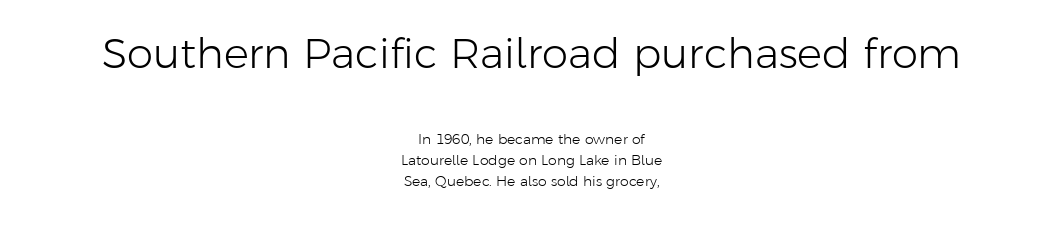
{"serif": "no", "italic": "no", "bold": "no", "weight": "light", "width": "normal", "stroke_contrast": "low", "x_height": "medium", "monospaced": "no", "underline": "no", "align": "center", "line_spacing": "normal", "line_spacing_ratio": 1.5, "letter_spacing": "normal", "letter_spacing_em": 0.0, "larger_block": "first", "size_ratio": 3.0, "glyph_px": 42}
